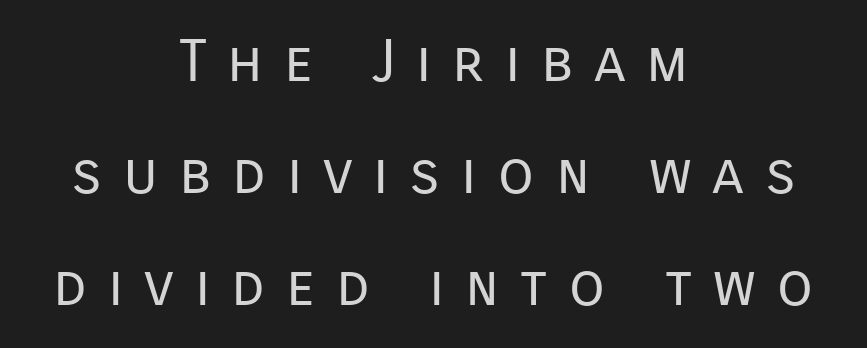
This rendering employs a face without finishing strokes, i.e., a sans-serif. Do the characters align in a grid? No, the font is proportional. A quiet, ordinary-to-light weight characterises the typeface. A typesetter would call this leading open, well beyond the default. Lines of text with bare space underneath. Italic? Not at all — the glyphs are vertical.
